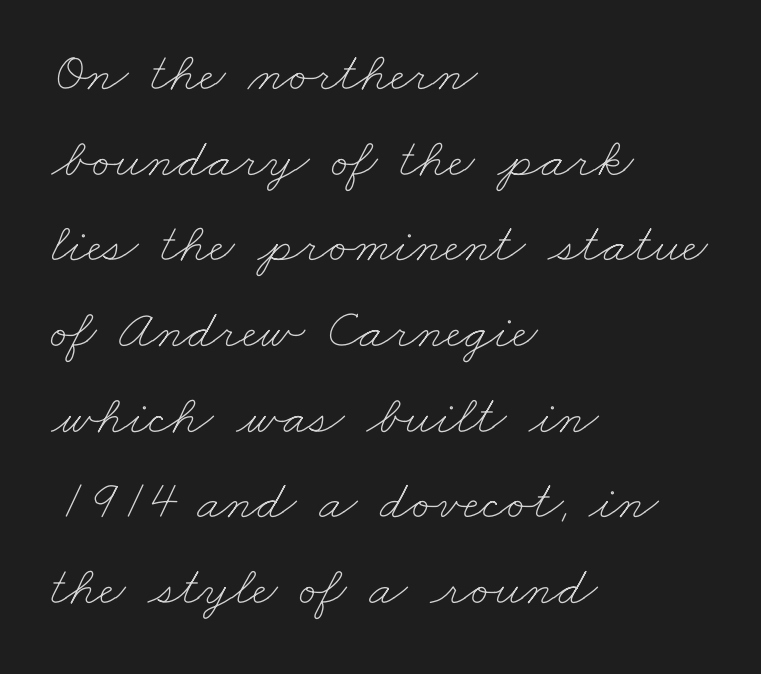
Q: Is the text bold? A: No.
Q: Is the text underlined? A: No.
Q: How is the paragraph aligned? A: Left-aligned.
Q: Is the spacing between letters normal or unusually wide? A: Normal.
Q: Is the spacing between lines tight, normal or loose? A: Normal.
Q: Width (condensed, normal, or wide)? A: Wide.
Q: Stroke contrast? A: Low.
Q: x-height? A: Small.
Q: Monospaced? A: No.
